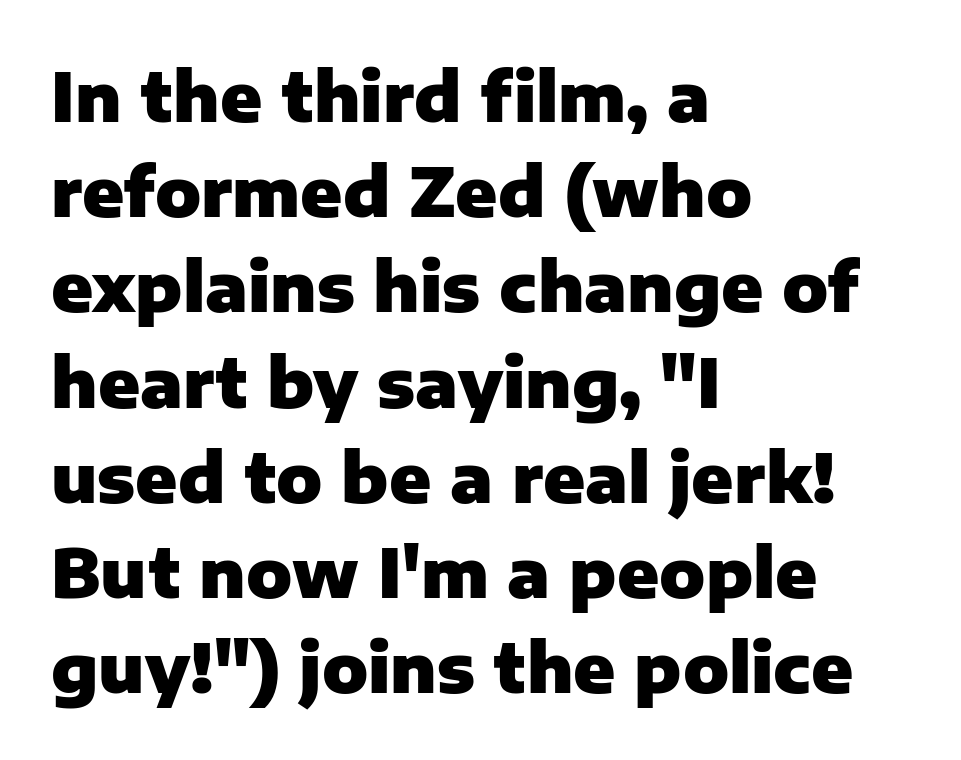
Q: Is the text bold? A: Yes.
Q: Is the text italic (slanted)? A: No, it is upright.
Q: Is the typeface a serif or a sans-serif typeface? A: Sans-serif.
Q: Is the text underlined? A: No.
Q: How is the paragraph aligned? A: Left-aligned.
Q: Is the spacing between letters normal or unusually wide? A: Normal.
Q: Is the spacing between lines tight, normal or loose? A: Normal.
Q: Width (condensed, normal, or wide)? A: Normal.
Q: Stroke contrast? A: Low.
Q: x-height? A: Medium.
Q: Monospaced? A: No.
